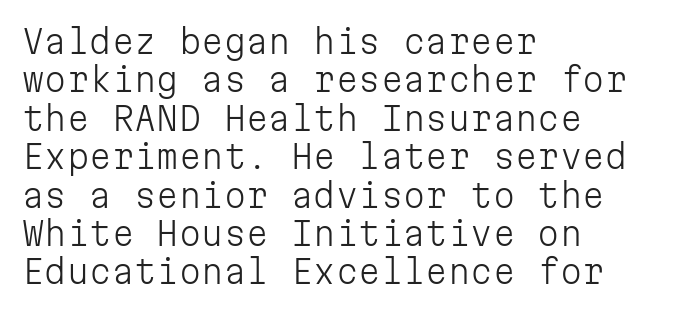
This reads as an unemphasized weight, regular at the heaviest. Ascenders rise straight up at ninety degrees. There is no visible air inserted between adjacent glyphs. Where is the straight margin? On the left. Note: no serifs on the glyphs. Fixed-width glyphs throughout — classic coding-font behaviour.
